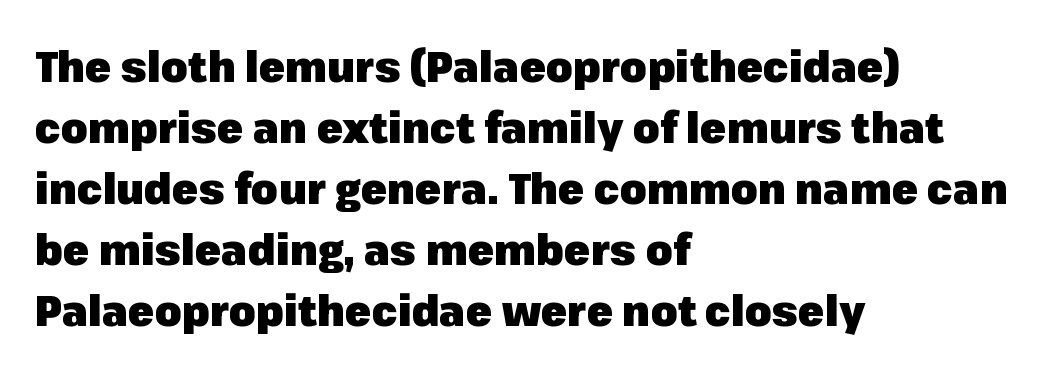
Q: Is the text bold? A: Yes.
Q: Is the text italic (slanted)? A: No, it is upright.
Q: Is the typeface a serif or a sans-serif typeface? A: Sans-serif.
Q: Is the text underlined? A: No.
Q: How is the paragraph aligned? A: Left-aligned.
Q: Is the spacing between letters normal or unusually wide? A: Normal.
Q: Is the spacing between lines tight, normal or loose? A: Normal.
Q: Width (condensed, normal, or wide)? A: Normal.
Q: Stroke contrast? A: Low.
Q: x-height? A: Medium.
Q: Monospaced? A: No.
